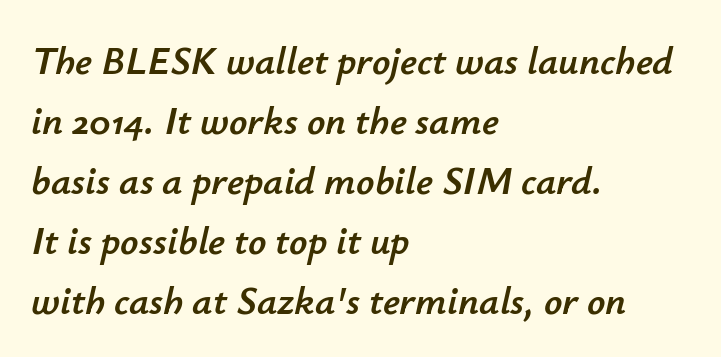
Q: Is the text italic (slanted)? A: Yes, it leans right by about 12 degrees.
Q: Is the text underlined? A: No.
Q: How is the paragraph aligned? A: Left-aligned.
Q: Is the spacing between letters normal or unusually wide? A: Normal.
Q: Is the spacing between lines tight, normal or loose? A: Normal.
Q: Width (condensed, normal, or wide)? A: Normal.
Q: Stroke contrast? A: Low.
Q: x-height? A: Small.
Q: Monospaced? A: No.
